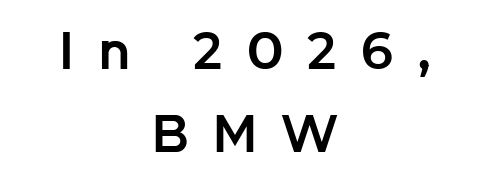
The image shows 53 px semibold sans-serif type, upright; set centered, normal line spacing (1.56x), unusually wide letter spacing (+0.43 em), not underlined; low stroke contrast and a medium x-height.
